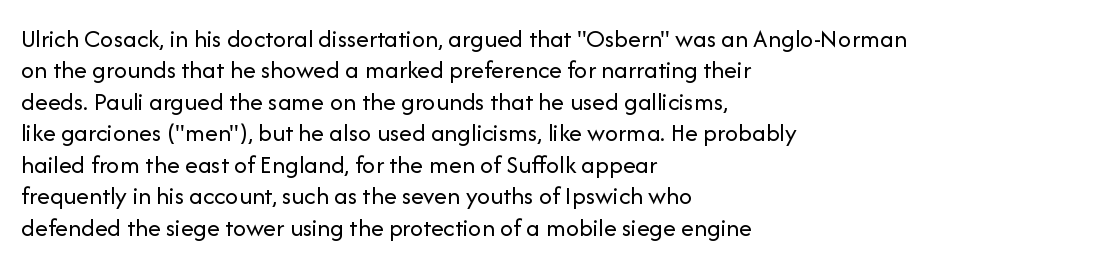
{"italic": "no", "bold": "no", "underline": "no", "align": "left", "line_spacing_ratio": 1.21, "letter_spacing": "normal", "letter_spacing_em": 0.0, "glyph_px": 26}
